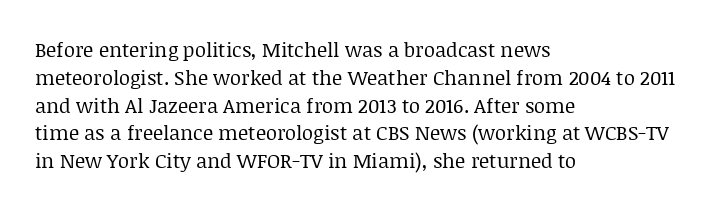
{"italic": "no", "bold": "no", "underline": "no", "align": "left", "line_spacing": "normal", "line_spacing_ratio": 1.39, "letter_spacing": "normal", "letter_spacing_em": 0.0, "glyph_px": 20}
